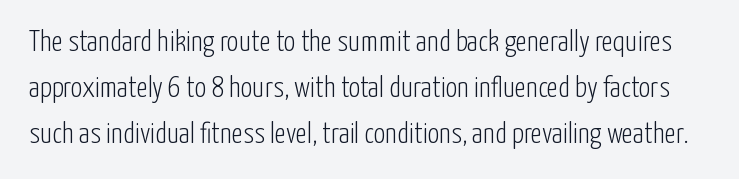
{"serif": "no", "italic": "no", "bold": "no", "weight": "light", "width": "condensed", "stroke_contrast": "low", "x_height": "medium", "monospaced": "no", "underline": "no", "line_spacing": "normal", "line_spacing_ratio": 1.59, "letter_spacing": "normal", "letter_spacing_em": 0.0, "glyph_px": 29}
